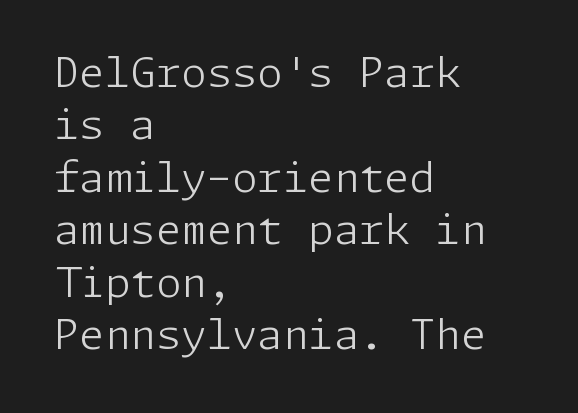
Q: Is the text bold? A: No.
Q: Is the text italic (slanted)? A: No, it is upright.
Q: Is the typeface a serif or a sans-serif typeface? A: Sans-serif.
Q: Is the text underlined? A: No.
Q: How is the paragraph aligned? A: Left-aligned.
Q: Is the spacing between letters normal or unusually wide? A: Normal.
Q: Is the spacing between lines tight, normal or loose? A: Normal.
Q: Width (condensed, normal, or wide)? A: Normal.
Q: Stroke contrast? A: Low.
Q: x-height? A: Medium.
